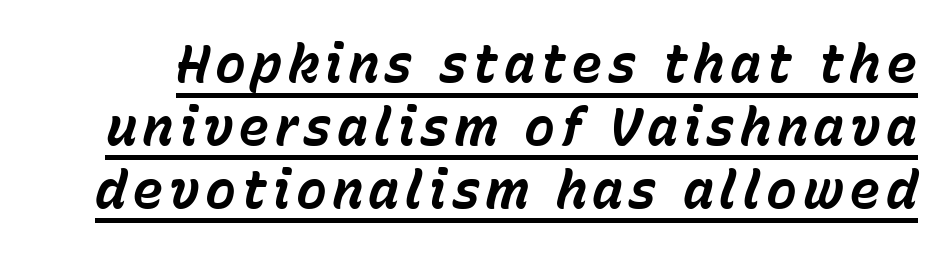
{"italic": "yes", "lean": "right", "slant_degrees": 15, "bold": "yes", "weight": "bold", "width": "normal", "stroke_contrast": "low", "x_height": "medium", "monospaced": "no", "underline": "yes", "line_spacing_ratio": 1.21, "glyph_px": 52}
